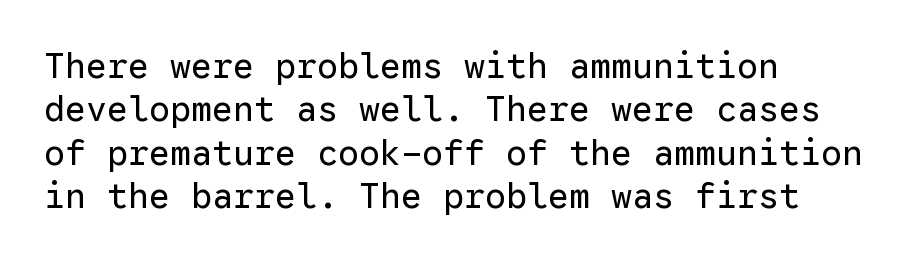
Layout note: lines flush left. This is the regular roman posture of the typeface. Check the space under the baseline: it is left empty. The text was rendered using a sans face with plain stroke endings.
